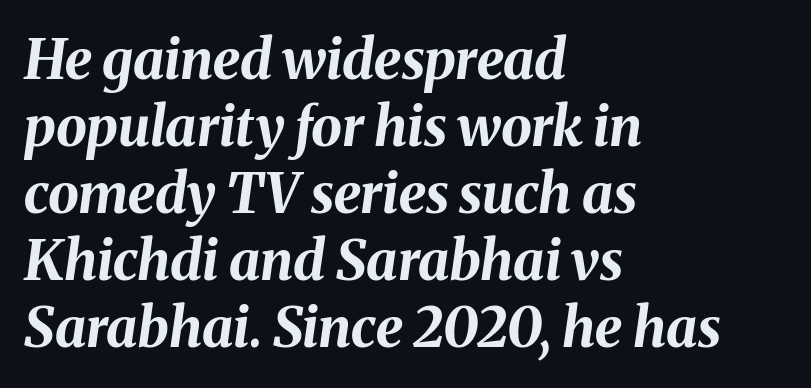
Q: Is the text bold? A: Yes.
Q: Is the text italic (slanted)? A: Yes, it leans right by about 8 degrees.
Q: Is the text underlined? A: No.
Q: How is the paragraph aligned? A: Left-aligned.
Q: Is the spacing between letters normal or unusually wide? A: Normal.
Q: Width (condensed, normal, or wide)? A: Normal.
Q: Stroke contrast? A: Medium.
Q: x-height? A: Medium.
Q: Monospaced? A: No.
